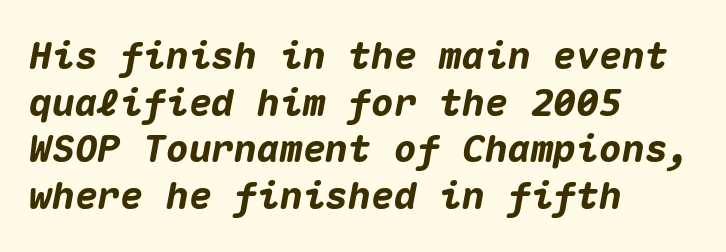
{"italic": "yes", "lean": "right", "slant_degrees": 10, "bold": "yes", "weight": "heavy", "width": "normal", "stroke_contrast": "medium", "x_height": "medium", "monospaced": "yes", "underline": "no", "align": "left", "line_spacing_ratio": 1.23, "letter_spacing": "normal", "letter_spacing_em": 0.0, "glyph_px": 38}
